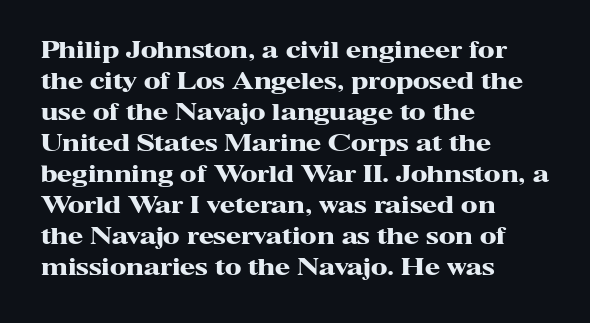
Ordinary non-slanted type is in use. The space between consecutive lines is moderate. The strokes are fattened all the way to bold. No extra tracking has been applied to these lines. Quick note: underline off. The typesetter chose a ragged-right arrangement here.
